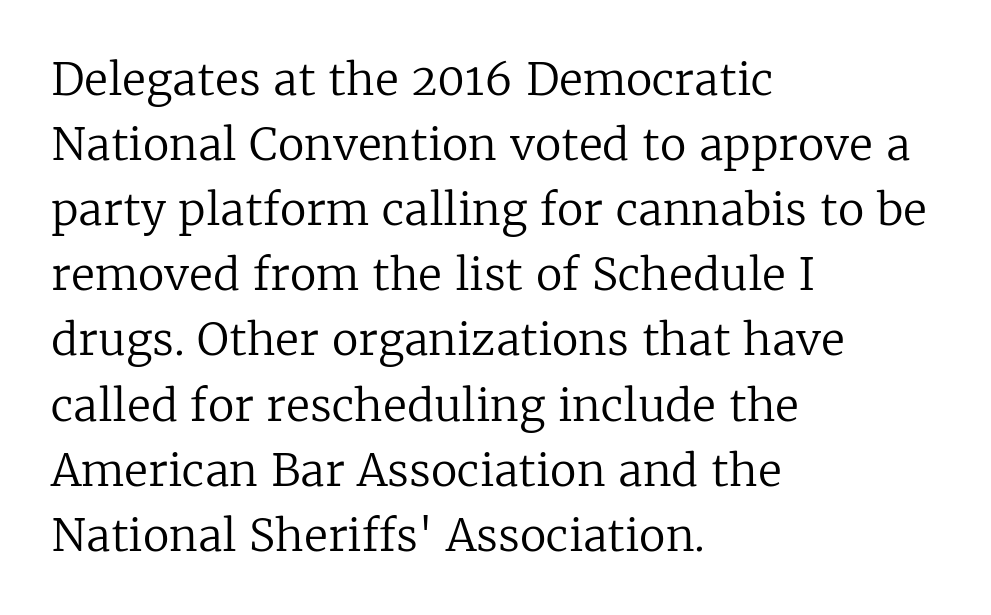
{"serif": "yes", "italic": "no", "bold": "no", "weight": "regular", "width": "normal", "stroke_contrast": "low", "x_height": "medium", "monospaced": "no", "underline": "no", "align": "left", "line_spacing": "normal", "line_spacing_ratio": 1.48, "letter_spacing": "normal", "letter_spacing_em": 0.0, "glyph_px": 44}
